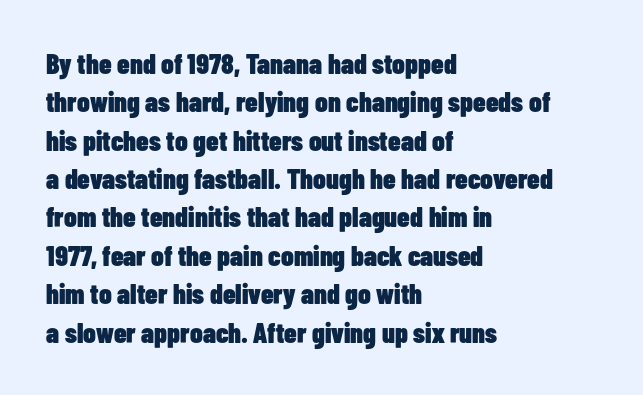
The image shows 28 px heavy, condensed sans-serif type, upright; set left-aligned, normal line spacing (1.37x), normal letter spacing, not underlined; low stroke contrast and a medium x-height.
